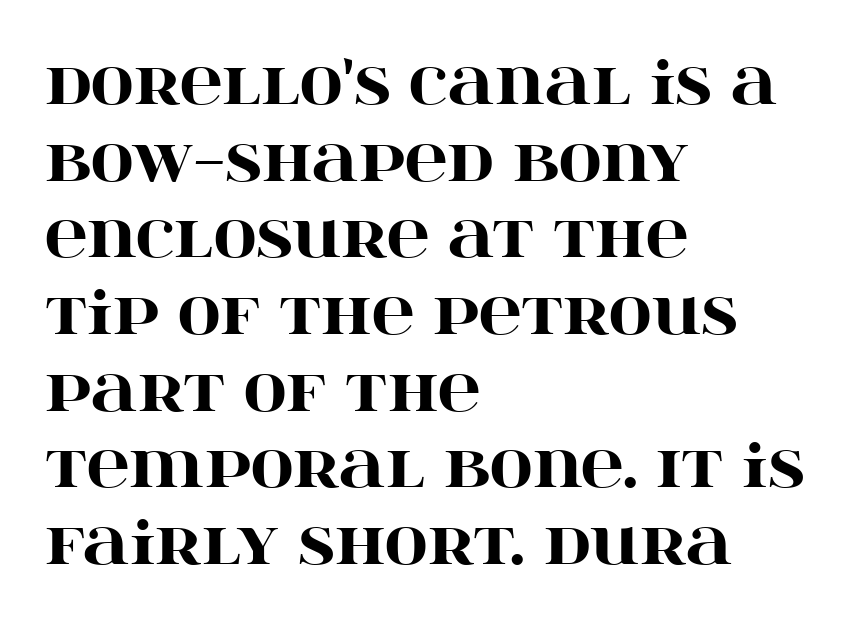
{"serif": "yes", "italic": "no", "bold": "yes", "weight": "heavy", "width": "wide", "stroke_contrast": "high", "x_height": "large", "monospaced": "no", "underline": "no", "align": "left", "line_spacing": "normal", "line_spacing_ratio": 1.3, "letter_spacing": "normal", "letter_spacing_em": 0.0, "glyph_px": 59}
